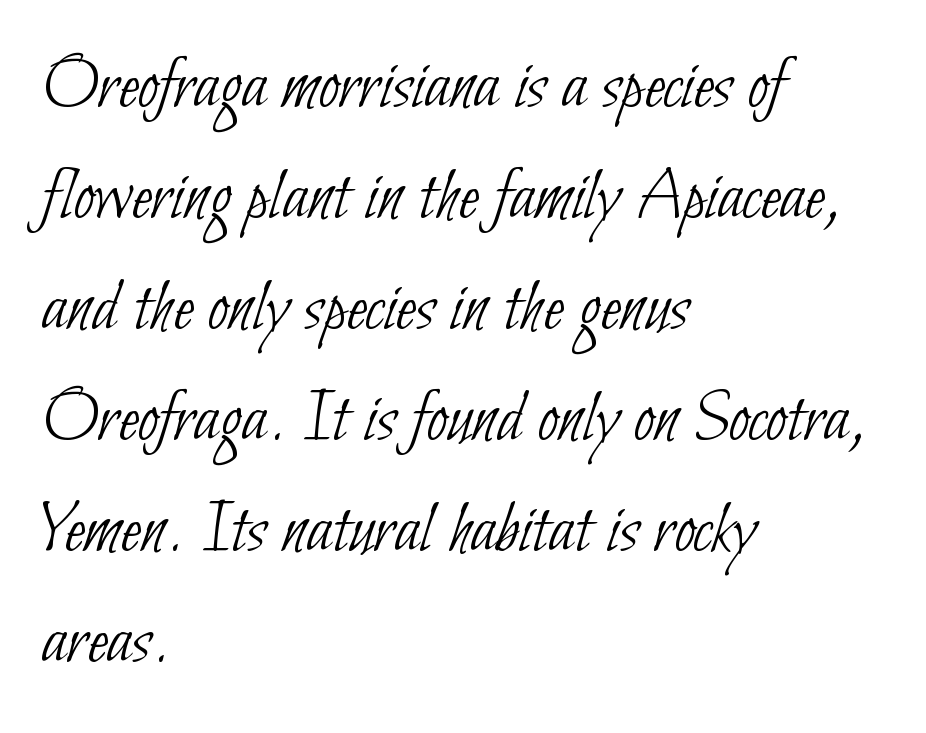
{"serif": "no", "bold": "no", "weight": "thin", "width": "condensed", "stroke_contrast": "low", "x_height": "small", "monospaced": "no", "underline": "no", "align": "left", "line_spacing": "normal", "line_spacing_ratio": 1.46, "letter_spacing": "normal", "letter_spacing_em": 0.0, "glyph_px": 76}
